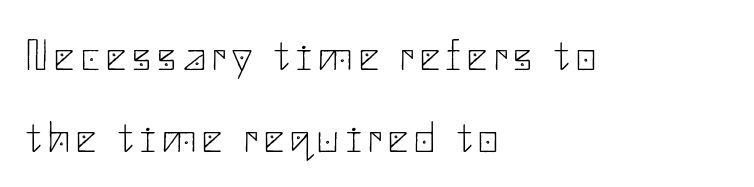
The image shows 44 px thin sans-serif type, upright; set left-aligned, line spacing 1.86x, not underlined; low stroke contrast and a small x-height.
